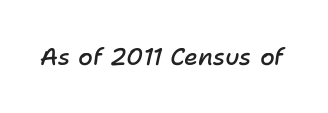
{"italic": "yes", "lean": "right", "slant_degrees": 11, "bold": "semi", "underline": "no", "letter_spacing": "normal", "letter_spacing_em": 0.0, "glyph_px": 24}
